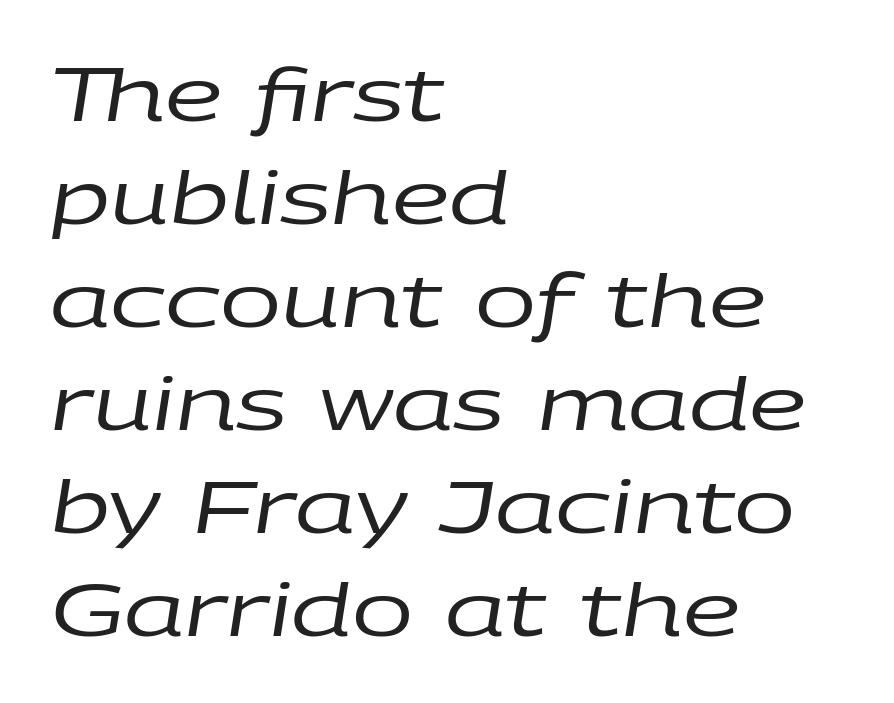
{"italic": "yes", "lean": "right", "slant_degrees": 9, "bold": "no", "weight": "regular", "width": "wide", "stroke_contrast": "low", "x_height": "large", "monospaced": "no", "underline": "no", "align": "left", "line_spacing": "normal", "line_spacing_ratio": 1.41, "letter_spacing": "normal", "letter_spacing_em": 0.0, "glyph_px": 73}
